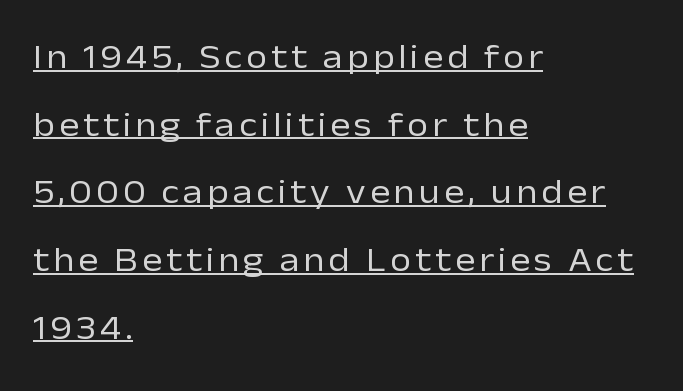
Q: Is the text bold? A: No.
Q: Is the text italic (slanted)? A: No, it is upright.
Q: Is the typeface a serif or a sans-serif typeface? A: Sans-serif.
Q: Is the text underlined? A: Yes.
Q: How is the paragraph aligned? A: Left-aligned.
Q: Is the spacing between lines tight, normal or loose? A: Loose.
Q: Width (condensed, normal, or wide)? A: Normal.
Q: Stroke contrast? A: Low.
Q: x-height? A: Medium.
Q: Monospaced? A: No.
